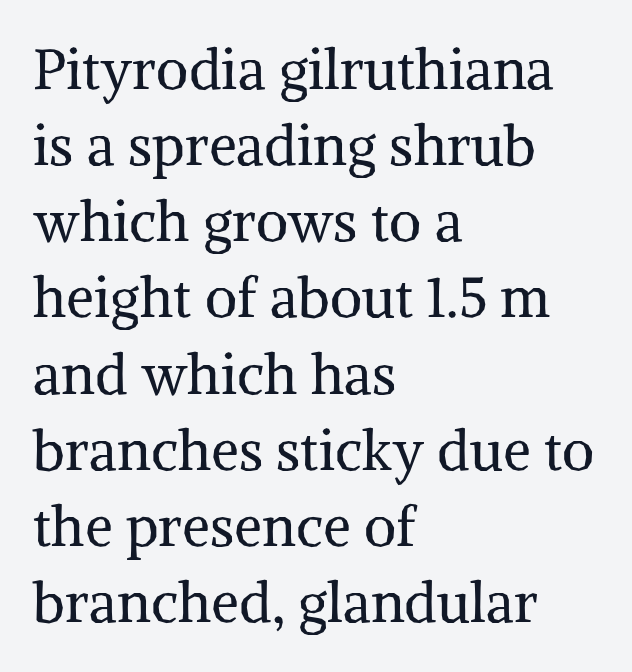
Q: Is the text bold? A: No.
Q: Is the text italic (slanted)? A: No, it is upright.
Q: Is the typeface a serif or a sans-serif typeface? A: Serif.
Q: Is the text underlined? A: No.
Q: How is the paragraph aligned? A: Left-aligned.
Q: Is the spacing between letters normal or unusually wide? A: Normal.
Q: Is the spacing between lines tight, normal or loose? A: Normal.
Q: Width (condensed, normal, or wide)? A: Normal.
Q: Stroke contrast? A: Medium.
Q: x-height? A: Medium.
Q: Monospaced? A: No.
